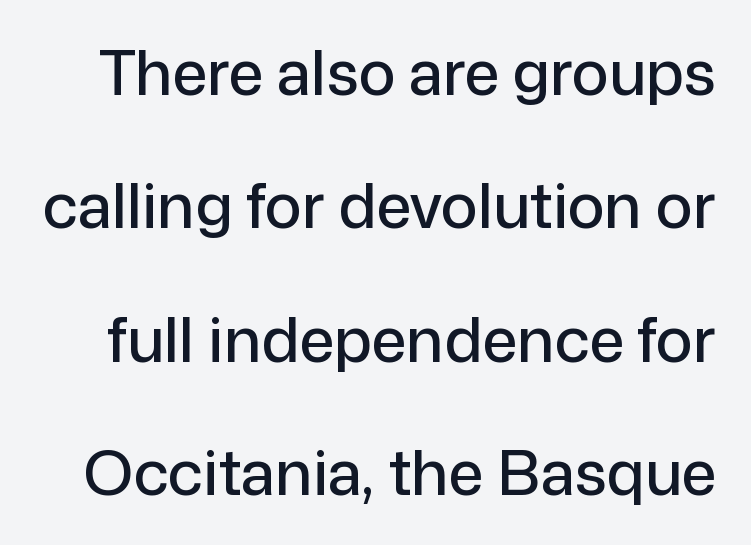
The face used here is proportionally spaced, like ordinary book or web type. A bare baseline throughout the passage. Nothing unusual about the tracking: characters are spaced as the font intends. Interline gaps are noticeably wide in this sample. A typesetter would label this face a sans.
